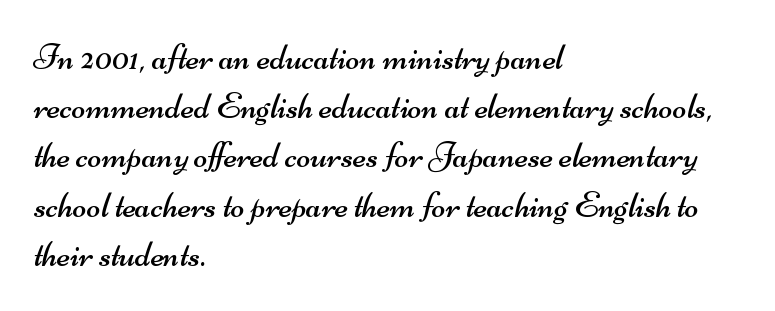
The image shows 37 px regular-weight, wide sans-serif type; set left-aligned, normal line spacing (1.33x), normal letter spacing, not underlined; medium stroke contrast and a small x-height.
